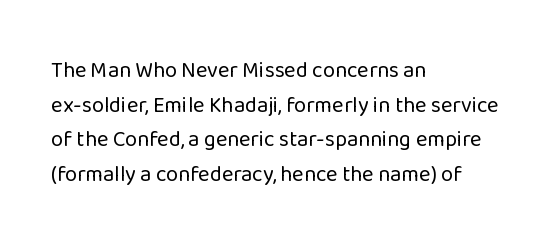
Q: Is the text bold? A: No.
Q: Is the text italic (slanted)? A: No, it is upright.
Q: Is the text underlined? A: No.
Q: How is the paragraph aligned? A: Left-aligned.
Q: Is the spacing between letters normal or unusually wide? A: Normal.
Q: Is the spacing between lines tight, normal or loose? A: Normal.
